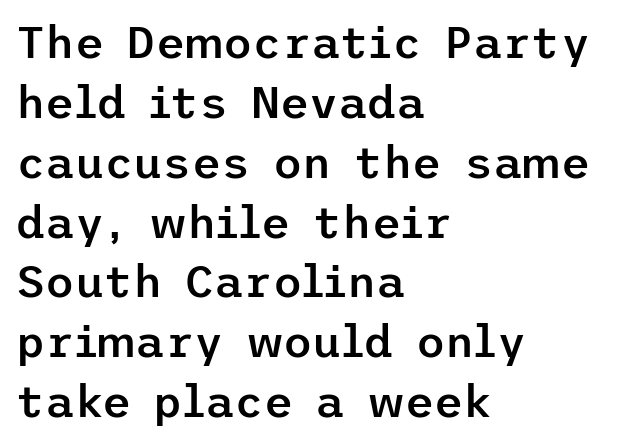
Q: Is the text bold? A: Semi-bold.
Q: Is the text italic (slanted)? A: No, it is upright.
Q: Is the typeface a serif or a sans-serif typeface? A: Sans-serif.
Q: Is the text underlined? A: No.
Q: How is the paragraph aligned? A: Left-aligned.
Q: Is the spacing between letters normal or unusually wide? A: Normal.
Q: Is the spacing between lines tight, normal or loose? A: Normal.
Q: Width (condensed, normal, or wide)? A: Normal.
Q: Stroke contrast? A: Low.
Q: x-height? A: Medium.
